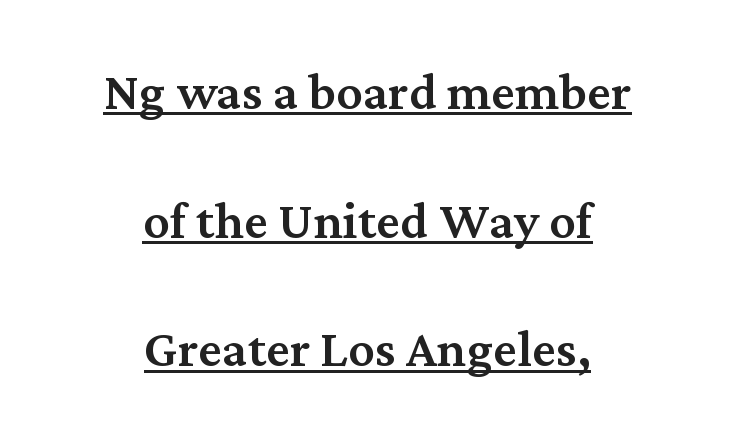
The text was rendered using a seriffed face with decorative stroke endings. Character widths vary here, with narrow letters taking less room than wide ones. Italic: no, the glyphs are upright roman. Leading: increased.
